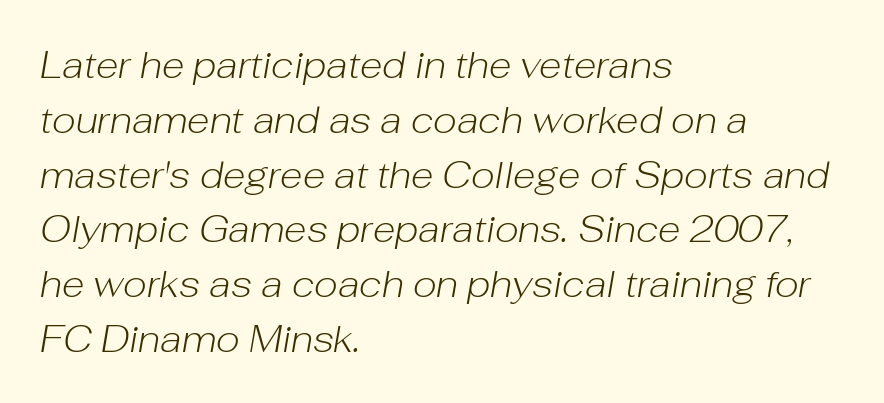
{"italic": "yes", "lean": "right", "slant_degrees": 10, "bold": "no", "weight": "light", "width": "normal", "stroke_contrast": "low", "x_height": "medium", "monospaced": "no", "underline": "no", "align": "left", "line_spacing": "normal", "line_spacing_ratio": 1.48, "letter_spacing": "normal", "letter_spacing_em": 0.0, "glyph_px": 37}
